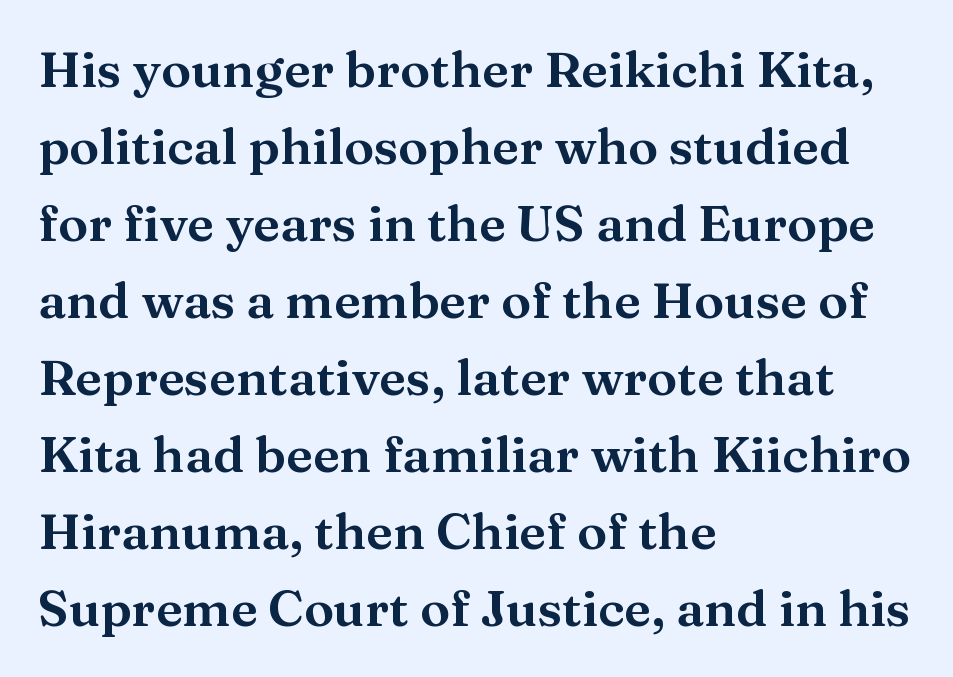
Q: Is the text italic (slanted)? A: No, it is upright.
Q: Is the typeface a serif or a sans-serif typeface? A: Serif.
Q: Is the text underlined? A: No.
Q: How is the paragraph aligned? A: Left-aligned.
Q: Is the spacing between letters normal or unusually wide? A: Normal.
Q: Is the spacing between lines tight, normal or loose? A: Normal.
Q: Width (condensed, normal, or wide)? A: Wide.
Q: Stroke contrast? A: Medium.
Q: x-height? A: Medium.
Q: Monospaced? A: No.
